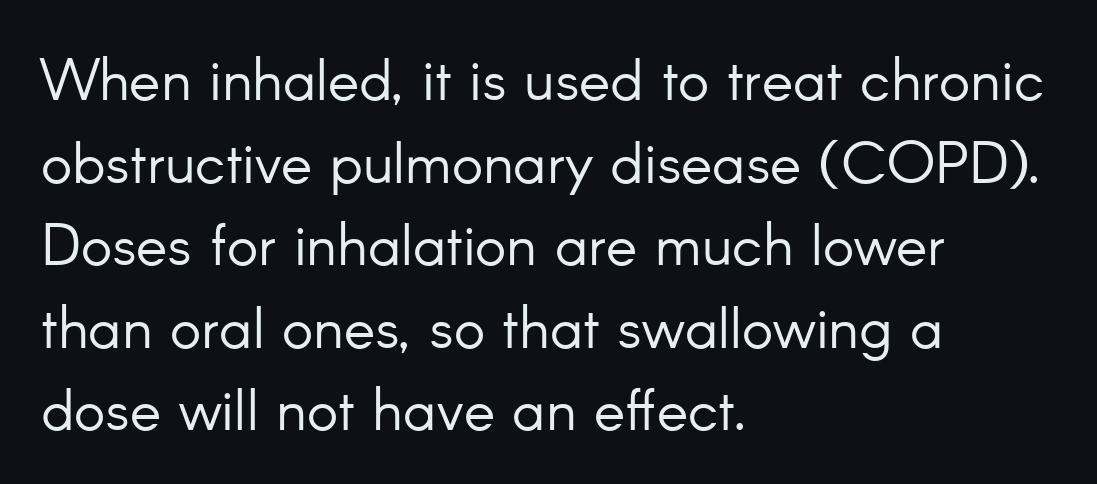
{"serif": "no", "italic": "no", "bold": "no", "weight": "light", "width": "normal", "stroke_contrast": "low", "x_height": "small", "monospaced": "no", "underline": "no", "align": "left", "line_spacing": "normal", "line_spacing_ratio": 1.4, "letter_spacing": "normal", "letter_spacing_em": 0.0, "glyph_px": 59}
